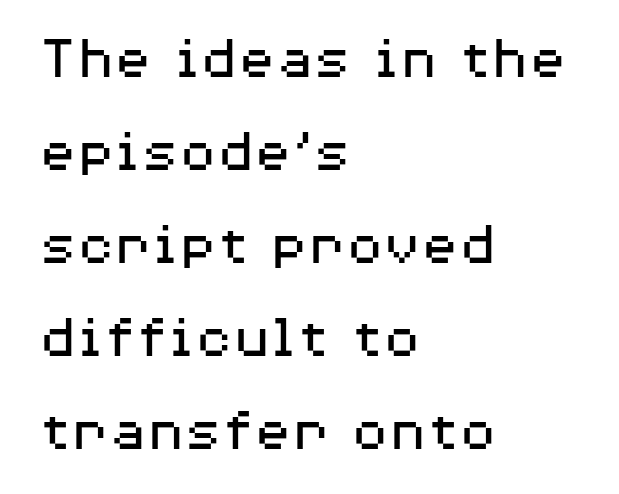
Q: Is the text bold? A: No.
Q: Is the text italic (slanted)? A: No, it is upright.
Q: Is the typeface a serif or a sans-serif typeface? A: Sans-serif.
Q: Is the text underlined? A: No.
Q: How is the paragraph aligned? A: Left-aligned.
Q: Is the spacing between letters normal or unusually wide? A: Normal.
Q: Is the spacing between lines tight, normal or loose? A: Normal.
Q: Width (condensed, normal, or wide)? A: Wide.
Q: Stroke contrast? A: Medium.
Q: x-height? A: Medium.
Q: Monospaced? A: No.
